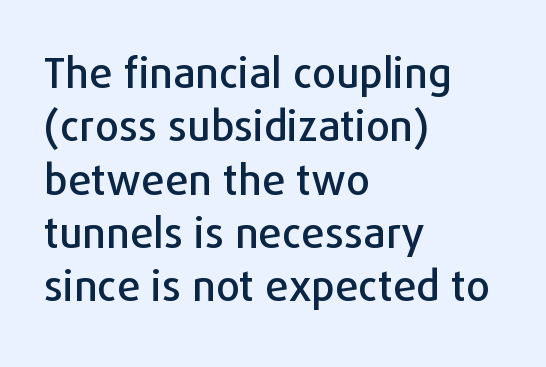
{"serif": "no", "italic": "no", "width": "normal", "stroke_contrast": "low", "x_height": "medium", "monospaced": "no", "underline": "no", "align": "left", "line_spacing": "normal", "line_spacing_ratio": 1.27, "letter_spacing": "normal", "letter_spacing_em": 0.0, "glyph_px": 42}
